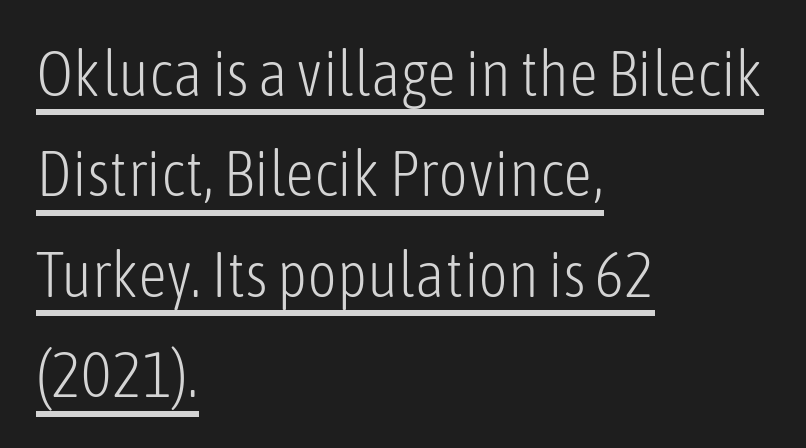
The image shows 64 px light, condensed sans-serif type, upright; set left-aligned, normal line spacing (1.57x), normal letter spacing, underlined; low stroke contrast and a medium x-height.
